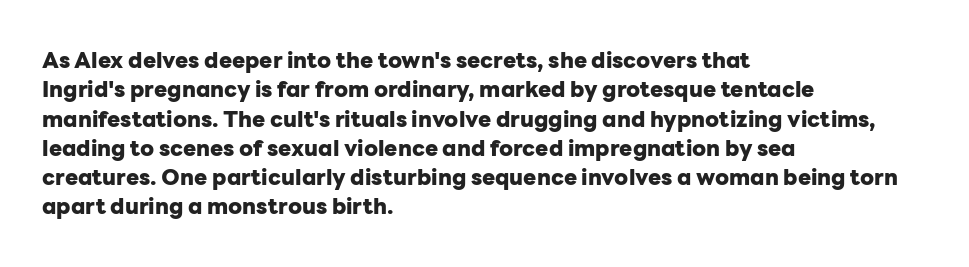
Every character sits straight up, as roman type does. Visually the block forms a straight wall on the left and a jagged coastline on the right. I'd describe the lettering as bold — thick and assertive. Unmarked baselines from the first word to the last.
